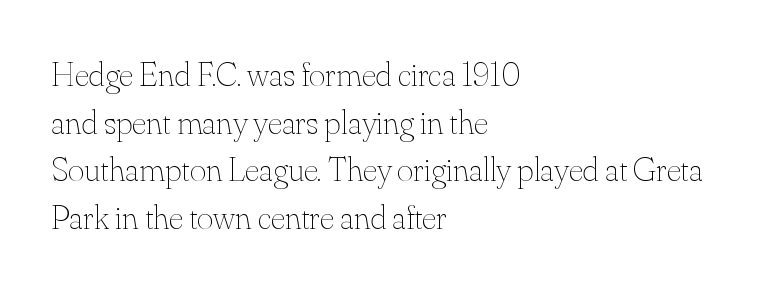
{"italic": "no", "bold": "no", "weight": "thin", "width": "normal", "stroke_contrast": "medium", "x_height": "small", "monospaced": "no", "underline": "no", "align": "left", "line_spacing": "normal", "line_spacing_ratio": 1.36, "letter_spacing": "normal", "letter_spacing_em": 0.0, "glyph_px": 35}
